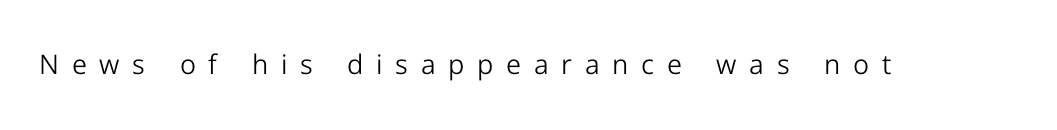
The image shows 27 px text type, upright; set unusually wide letter spacing (+0.47 em), not underlined.
